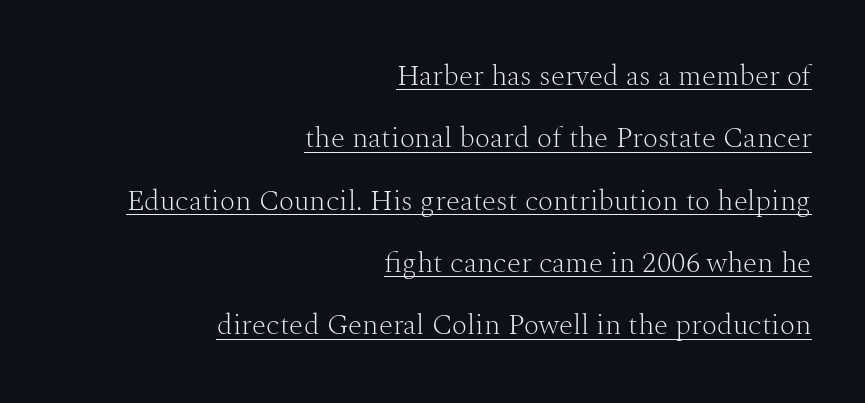
This block would shrink considerably if given ordinary leading; it's expanded now. The letters sit at their default tracking, neither squeezed nor spread. No chunkiness to these letters — they're not bold. Observe the serifs anchoring each vertical stroke in this sample. Alignment: flush right.
